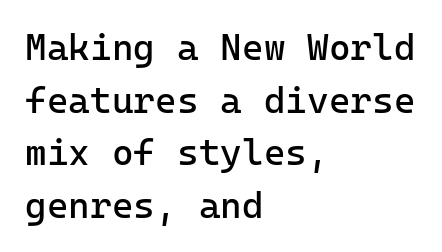
The image shows 37 px regular-weight sans-serif type, upright; set left-aligned, normal line spacing (1.42x), normal letter spacing, not underlined; low stroke contrast and a medium x-height.
